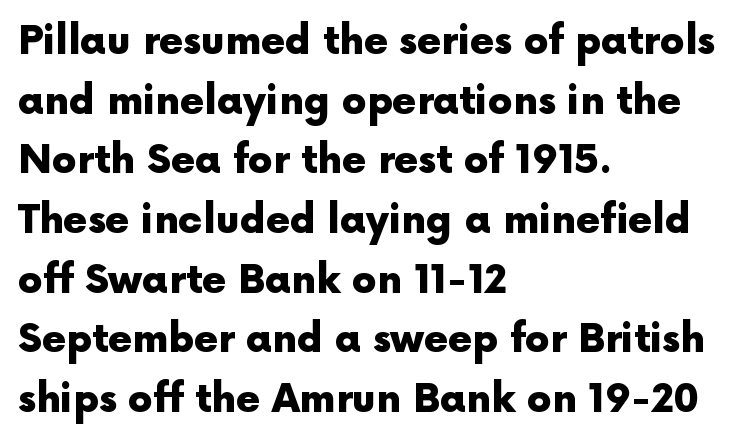
{"serif": "no", "italic": "no", "bold": "yes", "weight": "heavy", "width": "normal", "x_height": "medium", "monospaced": "no", "underline": "no", "align": "left", "line_spacing": "normal", "line_spacing_ratio": 1.53, "letter_spacing": "normal", "letter_spacing_em": 0.0, "glyph_px": 39}
